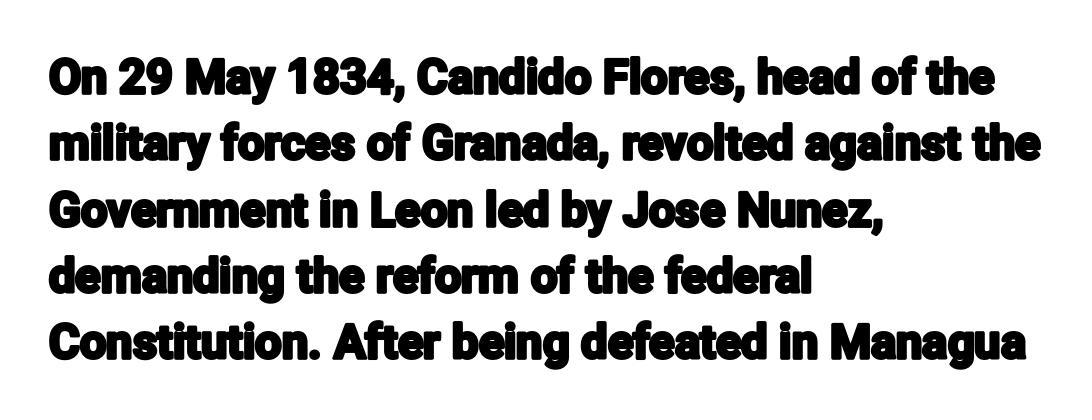
{"serif": "no", "italic": "no", "width": "condensed", "stroke_contrast": "low", "x_height": "medium", "monospaced": "no", "underline": "no", "align": "left", "line_spacing": "normal", "line_spacing_ratio": 1.41, "letter_spacing": "normal", "letter_spacing_em": 0.0, "glyph_px": 47}
